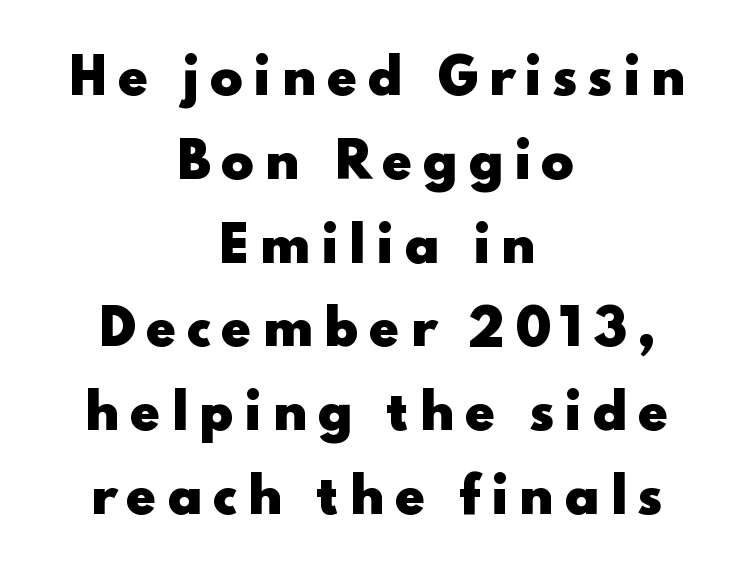
Q: Is the text bold? A: Yes.
Q: Is the text italic (slanted)? A: No, it is upright.
Q: Is the typeface a serif or a sans-serif typeface? A: Sans-serif.
Q: Is the text underlined? A: No.
Q: How is the paragraph aligned? A: Centered.
Q: Is the spacing between letters normal or unusually wide? A: Unusually wide.
Q: Width (condensed, normal, or wide)? A: Wide.
Q: Stroke contrast? A: Low.
Q: x-height? A: Small.
Q: Monospaced? A: No.
